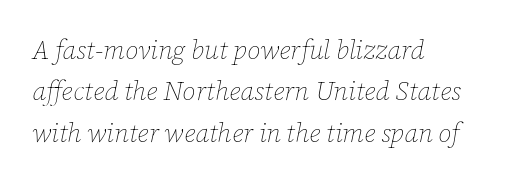
Horizontal bands of white between lines are of average thickness. The space directly below the letters is spotless. Between one letter and the next there's only the usual sliver of space. Characters are canted at an angle relative to the baseline's perpendicular. The weight tops out at a normal text grade. Reading down the block, your eye returns to a fixed left position each line.
